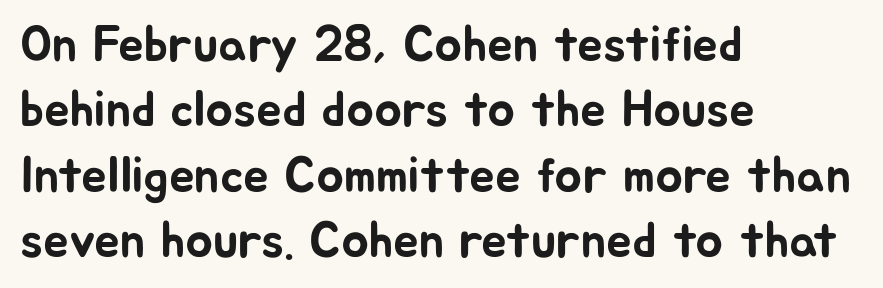
Q: Is the text italic (slanted)? A: No, it is upright.
Q: Is the typeface a serif or a sans-serif typeface? A: Sans-serif.
Q: Is the text underlined? A: No.
Q: How is the paragraph aligned? A: Left-aligned.
Q: Is the spacing between letters normal or unusually wide? A: Normal.
Q: Is the spacing between lines tight, normal or loose? A: Normal.
Q: Width (condensed, normal, or wide)? A: Normal.
Q: Stroke contrast? A: Low.
Q: x-height? A: Medium.
Q: Monospaced? A: No.
